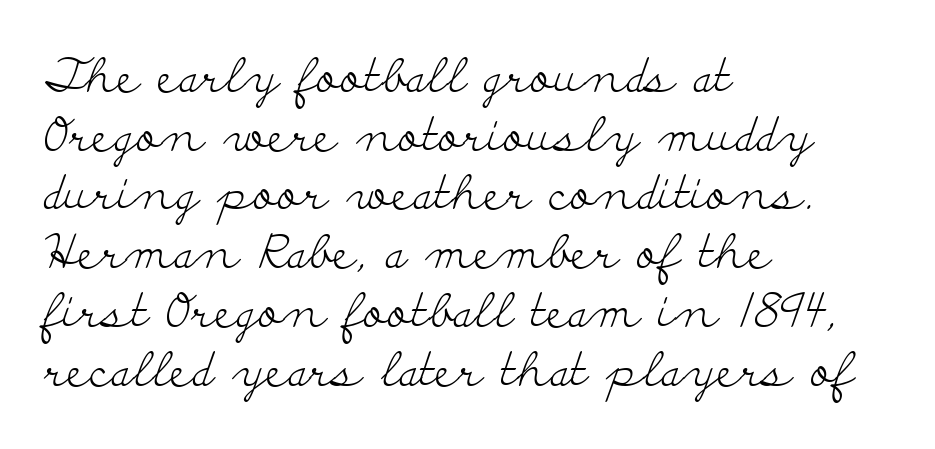
Q: Is the text bold? A: No.
Q: Is the text italic (slanted)? A: Yes.
Q: Is the typeface a serif or a sans-serif typeface? A: Serif.
Q: Is the text underlined? A: No.
Q: How is the paragraph aligned? A: Left-aligned.
Q: Is the spacing between letters normal or unusually wide? A: Normal.
Q: Is the spacing between lines tight, normal or loose? A: Normal.
Q: Width (condensed, normal, or wide)? A: Wide.
Q: Stroke contrast? A: Low.
Q: x-height? A: Small.
Q: Monospaced? A: No.
